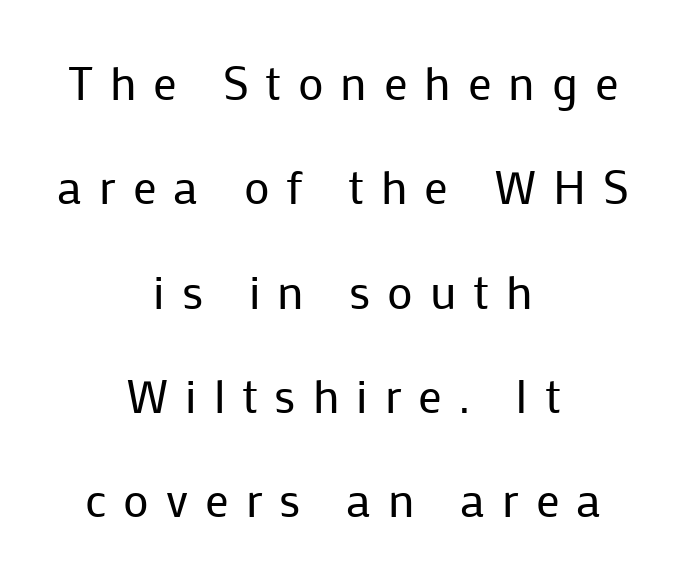
Q: Is the text bold? A: No.
Q: Is the text italic (slanted)? A: No, it is upright.
Q: Is the typeface a serif or a sans-serif typeface? A: Sans-serif.
Q: Is the text underlined? A: No.
Q: How is the paragraph aligned? A: Centered.
Q: Is the spacing between letters normal or unusually wide? A: Unusually wide.
Q: Is the spacing between lines tight, normal or loose? A: Loose.
Q: Width (condensed, normal, or wide)? A: Normal.
Q: Stroke contrast? A: Low.
Q: x-height? A: Medium.
Q: Monospaced? A: No.
